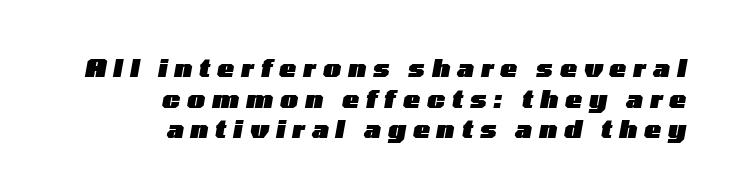
{"italic": "yes", "lean": "right", "slant_degrees": 10, "bold": "yes", "underline": "no", "align": "right", "line_spacing_ratio": 1.23, "letter_spacing": "wide", "letter_spacing_em": 0.28, "glyph_px": 25}
